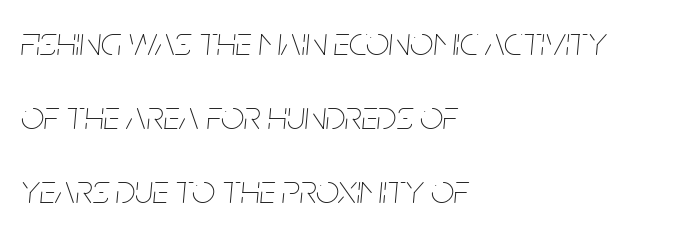
The image shows 41 px thin, condensed type, italic (leaning right); set left-aligned, line spacing 1.81x, normal letter spacing, not underlined; low stroke contrast and a large x-height.
